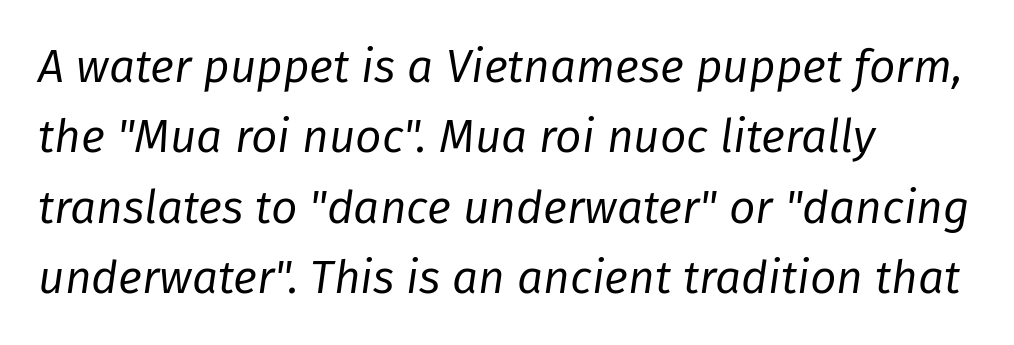
The image shows 46 px regular-weight type, italic (leaning right); set left-aligned, normal line spacing (1.53x), normal letter spacing, not underlined; low stroke contrast and a medium x-height.
